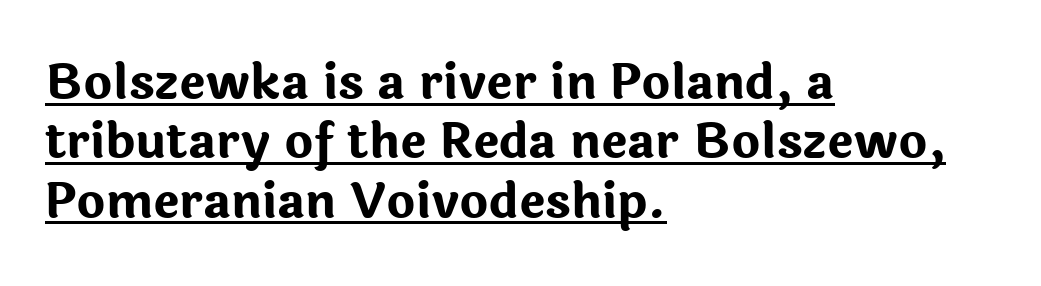
{"serif": "no", "italic": "no", "bold": "yes", "weight": "bold", "width": "normal", "stroke_contrast": "low", "x_height": "medium", "monospaced": "no", "underline": "yes", "align": "left", "line_spacing_ratio": 1.21, "letter_spacing": "normal", "letter_spacing_em": 0.0, "glyph_px": 49}
